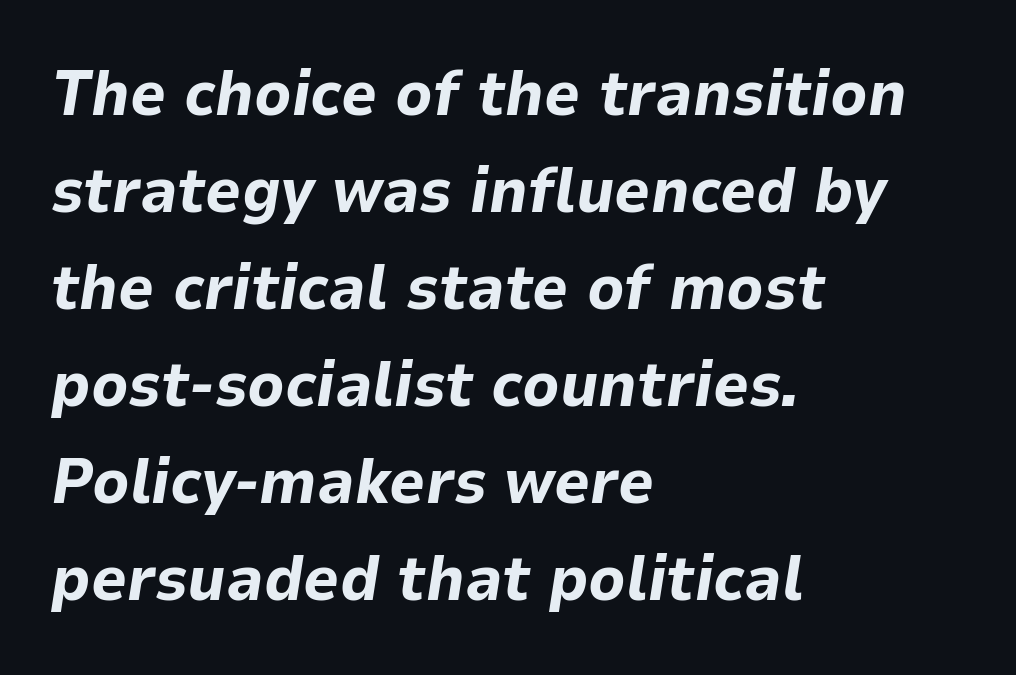
The image shows 63 px bold type, italic (leaning right); set left-aligned, normal line spacing (1.54x), normal letter spacing, not underlined; low stroke contrast and a medium x-height.
